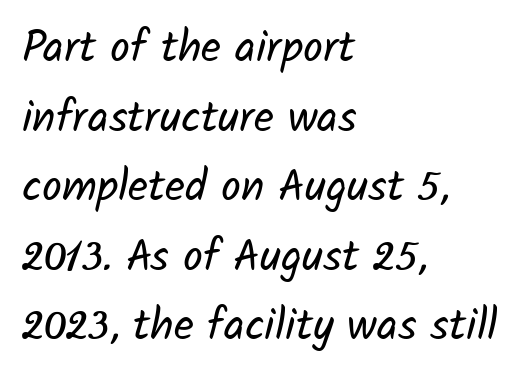
Beneath every word, the page is bare. Is this a fixed-width face? No — the glyphs have proportional, varying widths. Characters follow at the spacing the type designer built in. A typesetter would call this leading conventional body-copy spacing. The letters look calm and open, with moderate or lighter stems.
